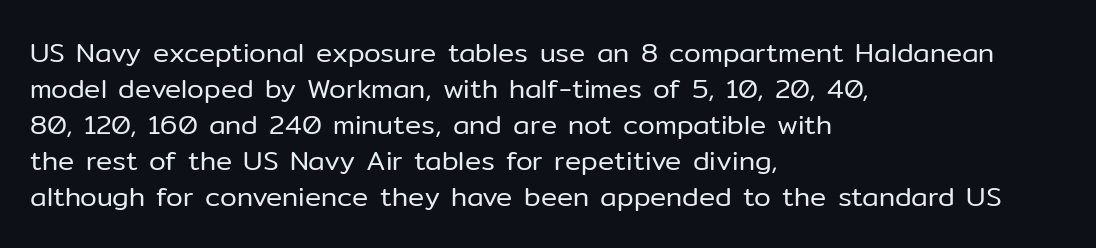
A clean baseline with only descenders dipping below it. The letters stand upright; this is a roman face. The letterforms sit shoulder to shoulder at normal distance. The compositor pushed each line to the left boundary.
